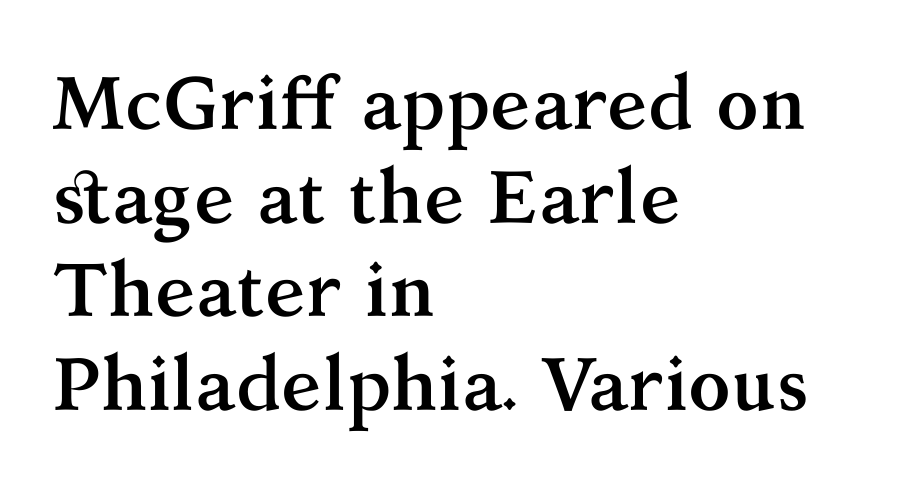
{"serif": "yes", "italic": "no", "bold": "yes", "weight": "semibold", "width": "normal", "stroke_contrast": "medium", "x_height": "medium", "monospaced": "no", "underline": "no", "align": "left", "line_spacing": "normal", "line_spacing_ratio": 1.25, "letter_spacing": "normal", "letter_spacing_em": 0.0, "glyph_px": 75}
